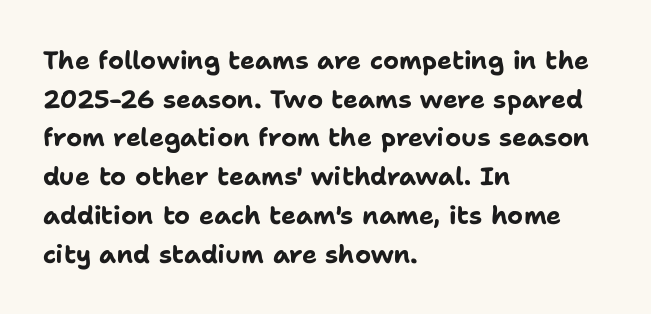
Q: Is the text bold? A: Yes.
Q: Is the text italic (slanted)? A: No, it is upright.
Q: Is the text underlined? A: No.
Q: How is the paragraph aligned? A: Left-aligned.
Q: Is the spacing between letters normal or unusually wide? A: Normal.
Q: Is the spacing between lines tight, normal or loose? A: Normal.
